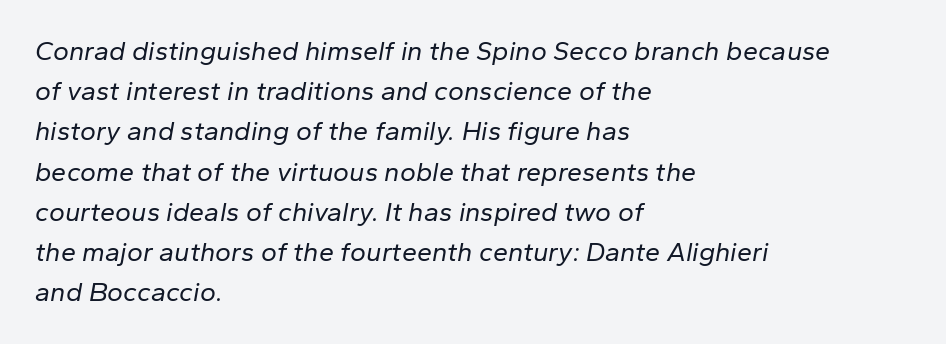
Q: Is the text bold? A: No.
Q: Is the text italic (slanted)? A: Yes, it leans right by about 10 degrees.
Q: Is the text underlined? A: No.
Q: How is the paragraph aligned? A: Left-aligned.
Q: Is the spacing between letters normal or unusually wide? A: Normal.
Q: Is the spacing between lines tight, normal or loose? A: Normal.
